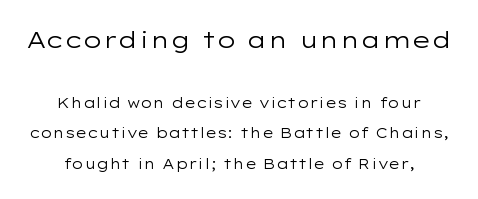
The image shows 23 px text type, upright; set loose line spacing (2.19x), normal letter spacing, not underlined; the first (top) block is 1.64x larger.
